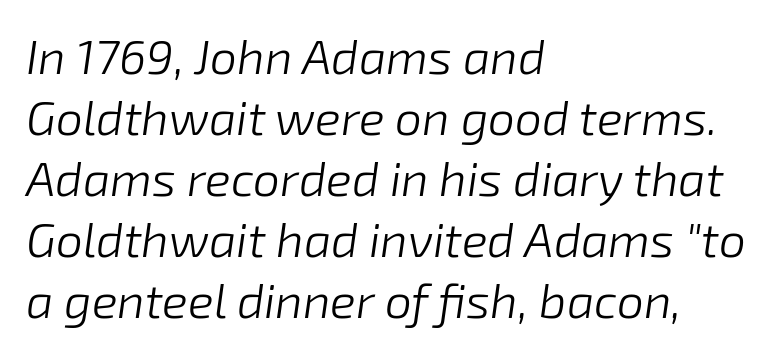
Q: Is the text bold? A: No.
Q: Is the text italic (slanted)? A: Yes, it leans right by about 8 degrees.
Q: Is the text underlined? A: No.
Q: How is the paragraph aligned? A: Left-aligned.
Q: Is the spacing between letters normal or unusually wide? A: Normal.
Q: Is the spacing between lines tight, normal or loose? A: Normal.
Q: Width (condensed, normal, or wide)? A: Normal.
Q: Stroke contrast? A: Low.
Q: x-height? A: Medium.
Q: Monospaced? A: No.
